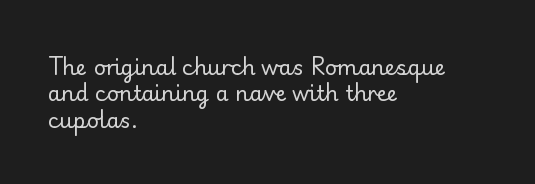
The rendering uses a moderate line-height, typical for paragraphs. Only glyphs here, with clear space below each row. The passage is arranged the way most books set body copy — flush left. Spacing between characters is what you'd get straight out of the box.
